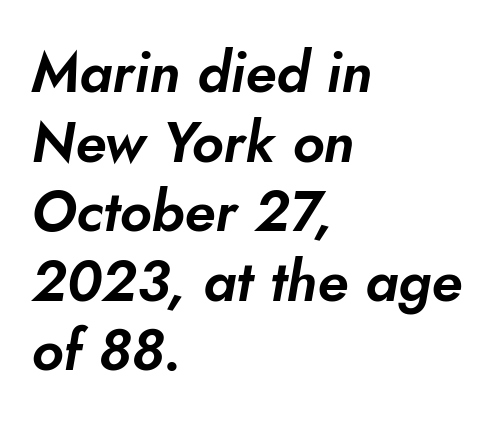
Q: Is the typeface a serif or a sans-serif typeface? A: Sans-serif.
Q: Is the text underlined? A: No.
Q: How is the paragraph aligned? A: Left-aligned.
Q: Is the spacing between letters normal or unusually wide? A: Normal.
Q: Width (condensed, normal, or wide)? A: Normal.
Q: Stroke contrast? A: Low.
Q: x-height? A: Small.
Q: Monospaced? A: No.
